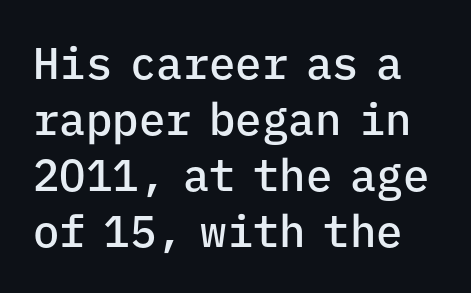
The letters march in equal steps, a hallmark of fixed-pitch type. These lines carry some extra weight — a demibold, not a full bold. Whoever set this chose a conventional vertical rhythm. Standard letterfit; no display-style spreading of the glyphs. The glyphs in this specimen are sans serif.
